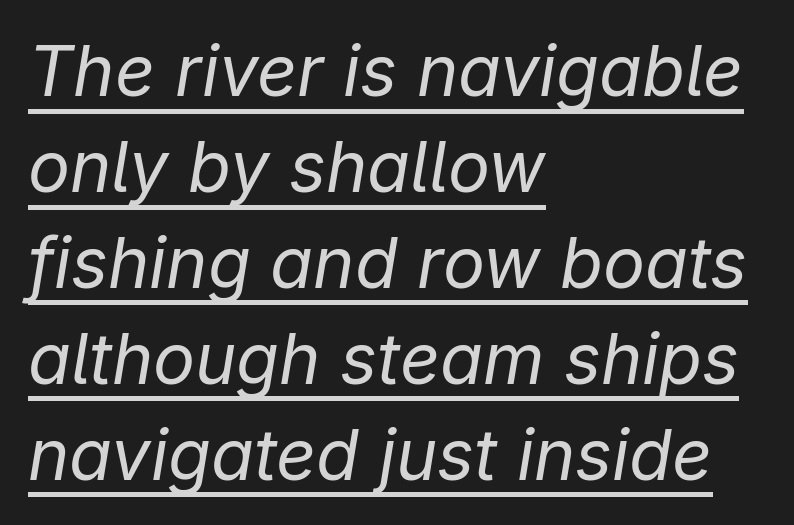
Q: Is the text bold? A: No.
Q: Is the text italic (slanted)? A: Yes, it leans right by about 9 degrees.
Q: Is the text underlined? A: Yes.
Q: How is the paragraph aligned? A: Left-aligned.
Q: Is the spacing between letters normal or unusually wide? A: Normal.
Q: Is the spacing between lines tight, normal or loose? A: Normal.
Q: Width (condensed, normal, or wide)? A: Normal.
Q: Stroke contrast? A: Low.
Q: x-height? A: Medium.
Q: Monospaced? A: No.
